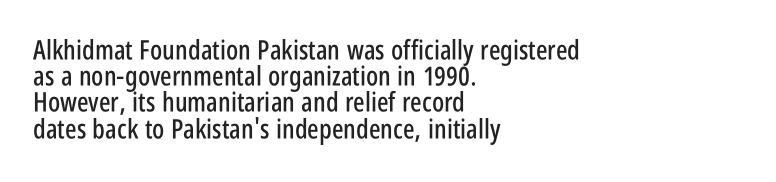
{"italic": "no", "underline": "no", "align": "left", "line_spacing": "tight", "line_spacing_ratio": 0.97, "letter_spacing": "normal", "letter_spacing_em": 0.0, "glyph_px": 27}
